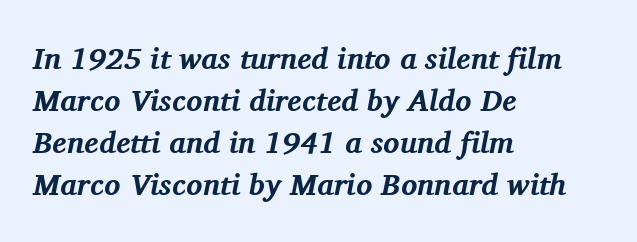
The image shows 30 px bold serif type, italic (leaning right); set left-aligned, normal line spacing (1.4x), normal letter spacing, not underlined; medium stroke contrast and a medium x-height.
